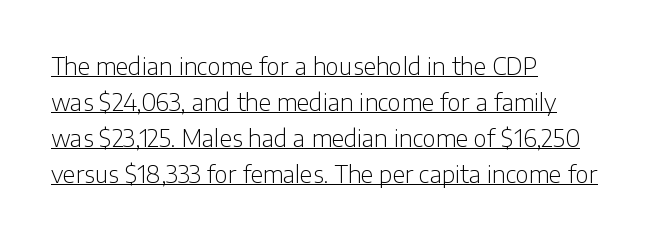
{"italic": "no", "bold": "no", "underline": "yes", "align": "left", "line_spacing": "normal", "line_spacing_ratio": 1.56, "letter_spacing": "normal", "letter_spacing_em": 0.0, "glyph_px": 23}
